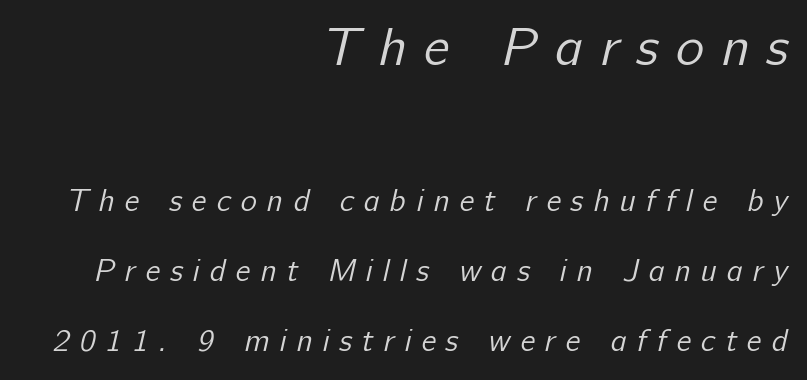
{"serif": "no", "bold": "no", "weight": "regular", "width": "normal", "stroke_contrast": "low", "x_height": "medium", "monospaced": "no", "underline": "no", "align": "right", "line_spacing": "loose", "line_spacing_ratio": 2.26, "letter_spacing": "wide", "letter_spacing_em": 0.32, "larger_block": "first", "size_ratio": 1.74, "glyph_px": 54}
